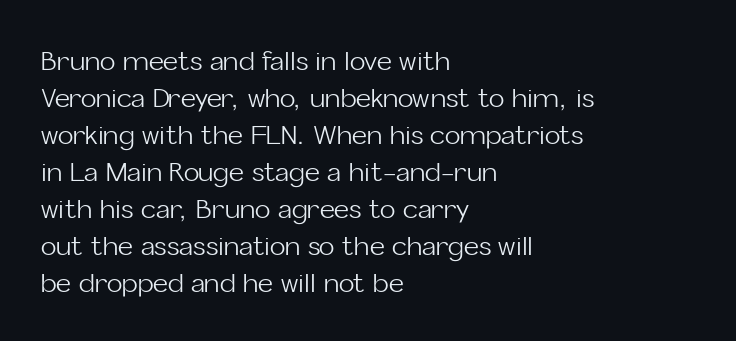
Rule under the text: the space is simply empty. The tracking reads as untouched default to a designer's eye. Compared with a typical body face, this is equally light or lighter still. A student would call this left alignment; a typographer would say flush left, rag right. The rows are spaced the way most documents space them.
